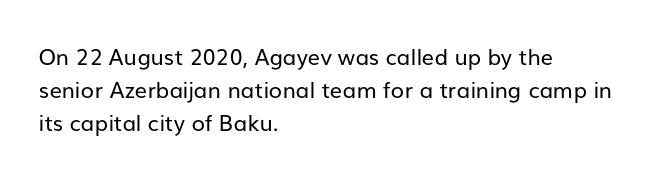
{"italic": "no", "bold": "no", "underline": "no", "align": "left", "line_spacing": "normal", "line_spacing_ratio": 1.51, "letter_spacing": "normal", "letter_spacing_em": 0.0, "glyph_px": 22}
